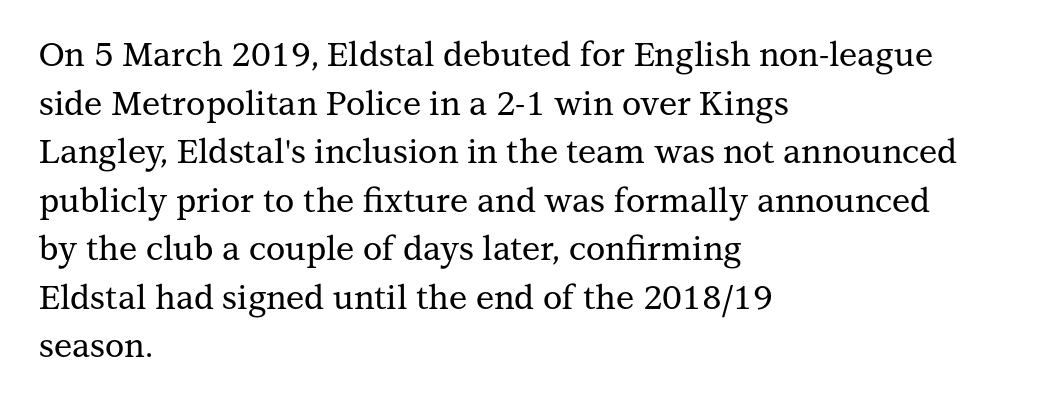
Style check: upright. What's the leading like? Ordinary, nothing unusual. Unmarked baselines from the first word to the last. The setting favours the left margin, as ordinary paragraphs usually do. The line texture is even and compact thanks to regular tracking. The passage shown is typed in a proportional face where columns would drift.
